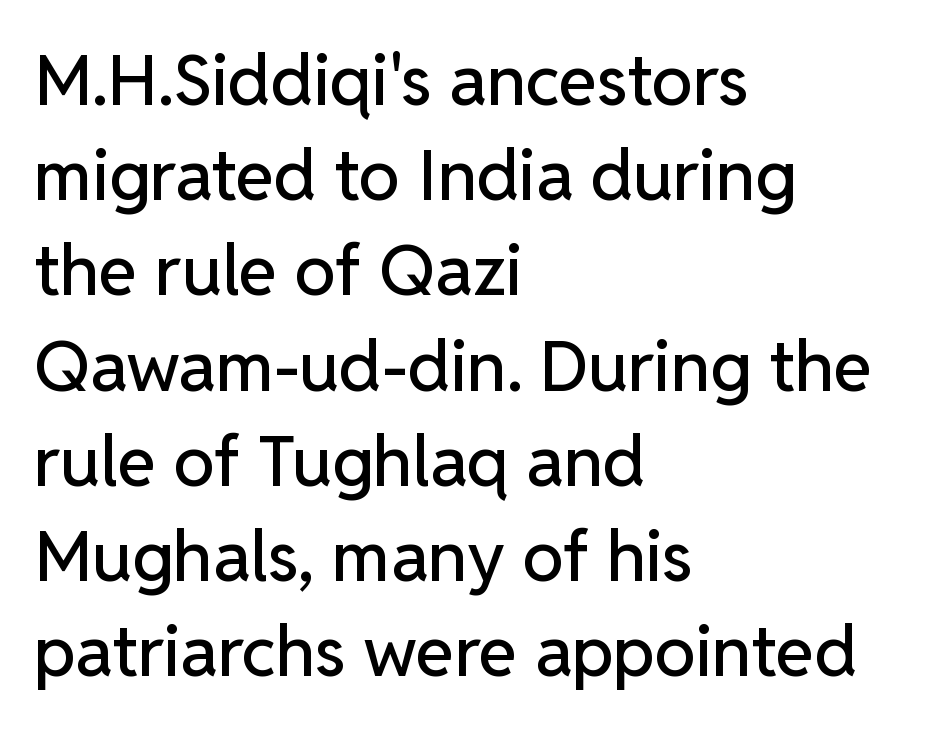
Q: Is the text italic (slanted)? A: No, it is upright.
Q: Is the typeface a serif or a sans-serif typeface? A: Sans-serif.
Q: Is the text underlined? A: No.
Q: How is the paragraph aligned? A: Left-aligned.
Q: Is the spacing between letters normal or unusually wide? A: Normal.
Q: Is the spacing between lines tight, normal or loose? A: Normal.
Q: Width (condensed, normal, or wide)? A: Normal.
Q: Stroke contrast? A: Low.
Q: x-height? A: Medium.
Q: Monospaced? A: No.
